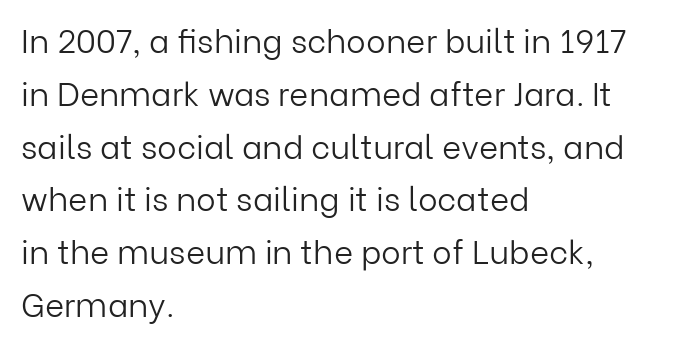
{"serif": "no", "italic": "no", "bold": "no", "weight": "light", "width": "normal", "stroke_contrast": "low", "x_height": "medium", "monospaced": "no", "underline": "no", "align": "left", "line_spacing": "normal", "line_spacing_ratio": 1.6, "letter_spacing": "normal", "letter_spacing_em": 0.0, "glyph_px": 33}
